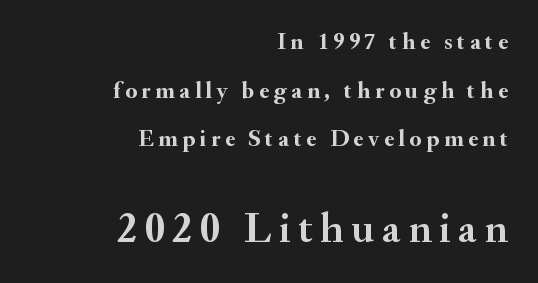
These lines stack with their right ends in a neat column. Top chunk: small. Bottom chunk: large. Characters remain perfectly vertical along every line. Heavy-handed strokes throughout: this text is bold.
